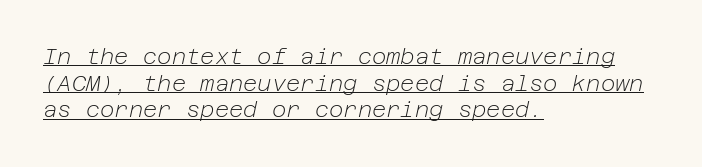
The image shows 22 px text type, italic (leaning right); set left-aligned, line spacing 1.21x, normal letter spacing, underlined.
